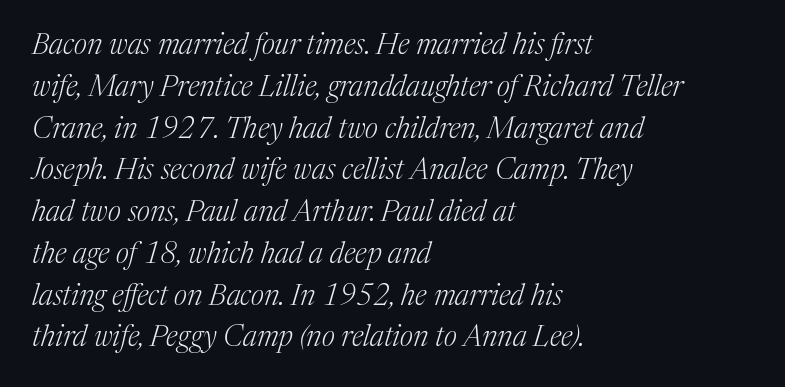
{"serif": "yes", "italic": "yes", "lean": "right", "slant_degrees": 17, "bold": "no", "weight": "light", "width": "normal", "stroke_contrast": "medium", "x_height": "medium", "monospaced": "no", "underline": "no", "align": "left", "line_spacing": "normal", "line_spacing_ratio": 1.44, "letter_spacing": "normal", "letter_spacing_em": 0.0, "glyph_px": 29}
